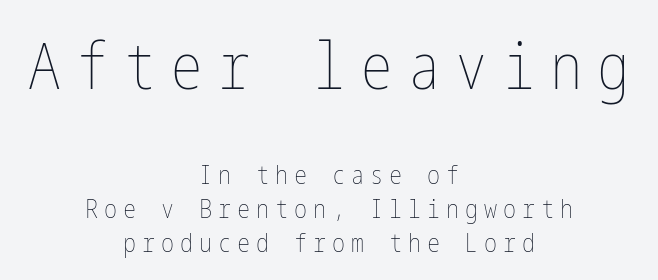
The image shows 65 px thin, condensed type, upright; set centered, normal line spacing (1.31x), unusually wide letter spacing (+0.23 em), not underlined; the first (top) block is 2.5x larger; low stroke contrast and a medium x-height.
